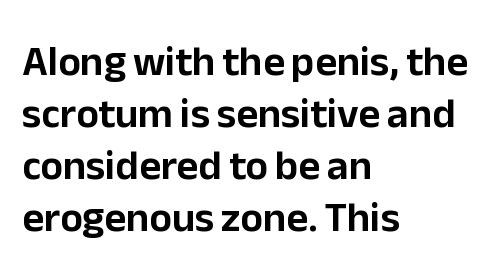
{"serif": "no", "italic": "no", "width": "normal", "stroke_contrast": "low", "x_height": "medium", "monospaced": "no", "underline": "no", "align": "left", "line_spacing_ratio": 1.24, "letter_spacing": "normal", "letter_spacing_em": 0.0, "glyph_px": 42}
